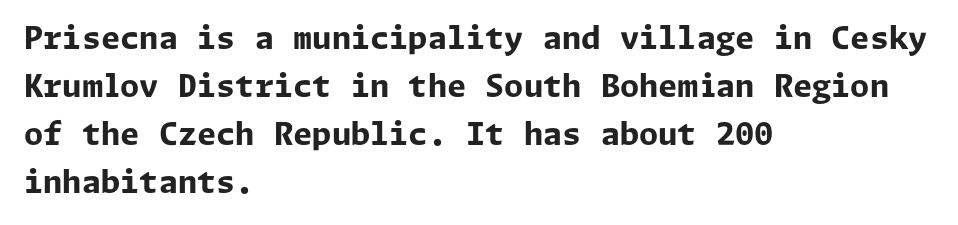
These lines carry a lot of weight — the face is fully bold. The lines are quadded left. Spacing between characters is what you'd get straight out of the box. Honestly, there is no underline to notice here at all.
